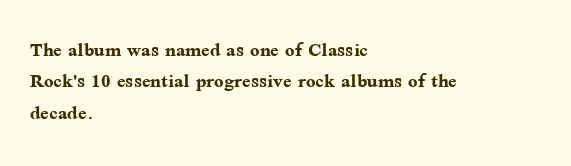
{"italic": "no", "bold": "yes", "underline": "no", "align": "left", "line_spacing": "normal", "line_spacing_ratio": 1.26, "letter_spacing": "normal", "letter_spacing_em": 0.0, "glyph_px": 25}
